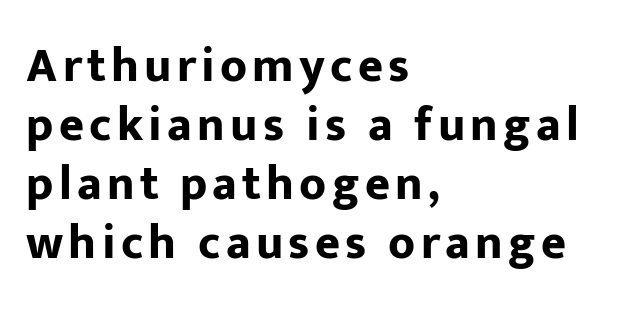
{"serif": "no", "italic": "no", "bold": "yes", "weight": "bold", "width": "normal", "stroke_contrast": "low", "x_height": "medium", "monospaced": "no", "underline": "no", "align": "left", "line_spacing_ratio": 1.23, "glyph_px": 48}
